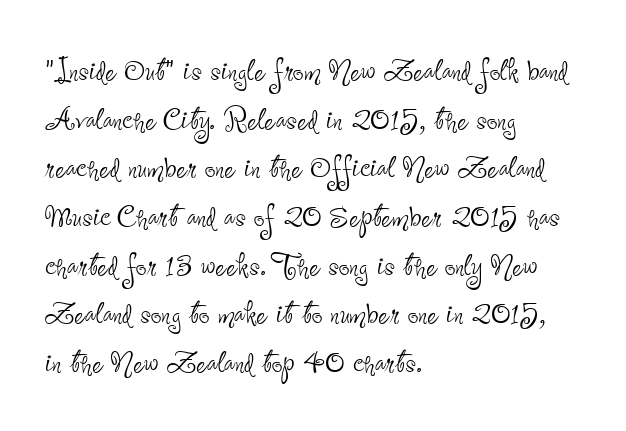
{"serif": "no", "bold": "no", "weight": "thin", "width": "condensed", "stroke_contrast": "low", "x_height": "small", "monospaced": "no", "underline": "no", "align": "left", "line_spacing": "normal", "line_spacing_ratio": 1.28, "letter_spacing": "normal", "letter_spacing_em": 0.0, "glyph_px": 38}
